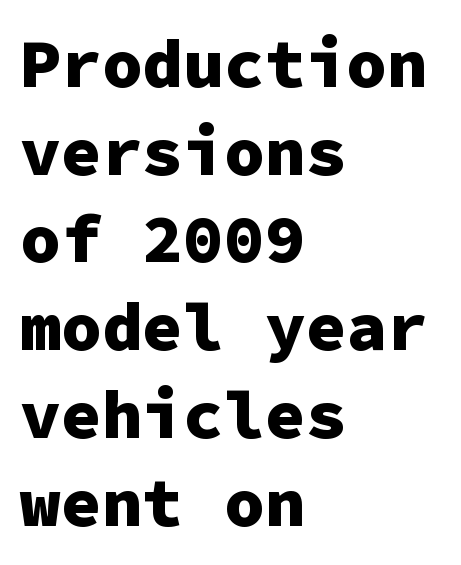
What stands out about the letter spacing? Nothing — it is the standard amount. Font category for this specimen: sans-serif. Strokes here are thick enough to call this a true bold. Plain, unruled lines of type.
